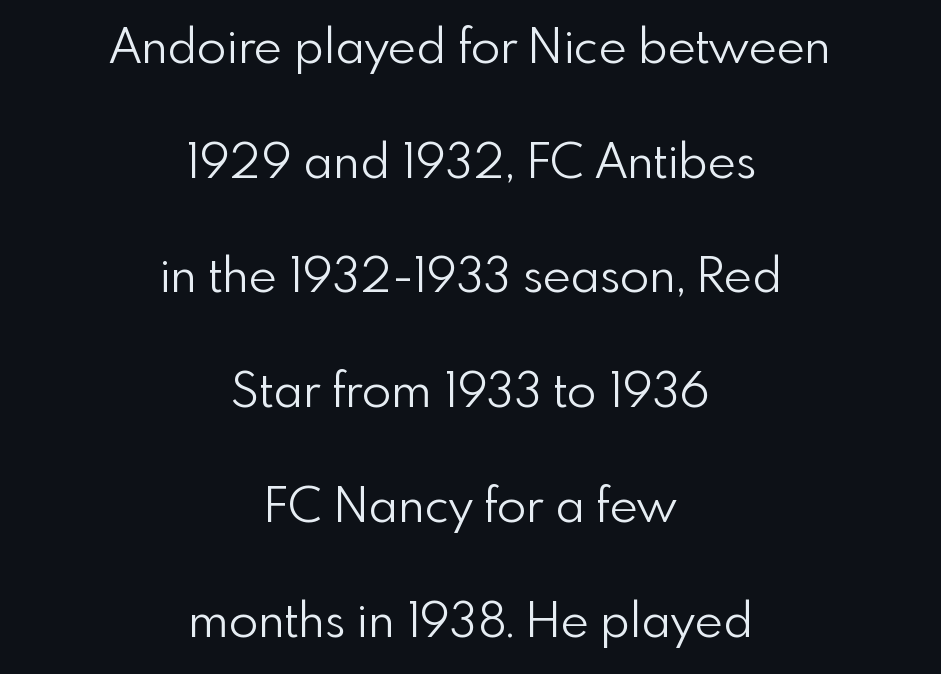
The image shows 48 px light sans-serif type, upright; set centered, loose line spacing (2.39x), normal letter spacing, not underlined; low stroke contrast and a small x-height.
